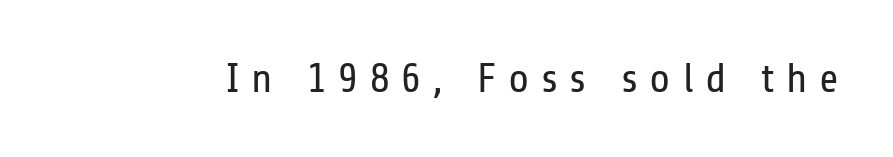
Q: Is the text bold? A: No.
Q: Is the text italic (slanted)? A: No, it is upright.
Q: Is the typeface a serif or a sans-serif typeface? A: Sans-serif.
Q: Is the text underlined? A: No.
Q: Is the spacing between letters normal or unusually wide? A: Unusually wide.
Q: Width (condensed, normal, or wide)? A: Condensed.
Q: Stroke contrast? A: Low.
Q: x-height? A: Medium.
Q: Monospaced? A: No.
